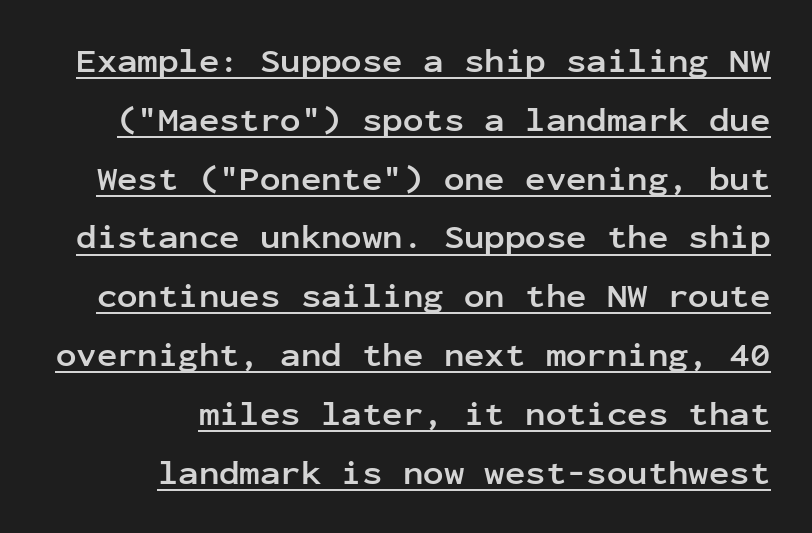
Q: Is the text bold? A: Yes.
Q: Is the text italic (slanted)? A: No, it is upright.
Q: Is the typeface a serif or a sans-serif typeface? A: Sans-serif.
Q: Is the text underlined? A: Yes.
Q: How is the paragraph aligned? A: Right-aligned.
Q: Is the spacing between letters normal or unusually wide? A: Normal.
Q: Width (condensed, normal, or wide)? A: Normal.
Q: Stroke contrast? A: Low.
Q: x-height? A: Medium.
Q: Monospaced? A: Yes.
